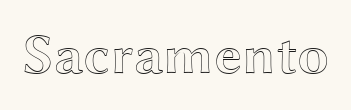
Q: Is the text italic (slanted)? A: No, it is upright.
Q: Is the text underlined? A: No.
Q: Is the spacing between letters normal or unusually wide? A: Normal.
Q: Width (condensed, normal, or wide)? A: Wide.
Q: x-height? A: Medium.
Q: Monospaced? A: No.
